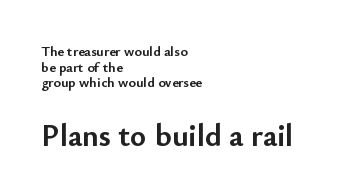
Q: Is the text bold? A: Yes.
Q: Is the text italic (slanted)? A: No, it is upright.
Q: Is the typeface a serif or a sans-serif typeface? A: Sans-serif.
Q: Is the text underlined? A: No.
Q: How is the paragraph aligned? A: Left-aligned.
Q: Is the spacing between letters normal or unusually wide? A: Normal.
Q: Is the spacing between lines tight, normal or loose? A: Tight.
Q: Which block of text is set in a larger size, the first (top) or the second (bottom)? A: The second (bottom) one.
Q: Width (condensed, normal, or wide)? A: Normal.
Q: Stroke contrast? A: Low.
Q: x-height? A: Small.
Q: Monospaced? A: No.
